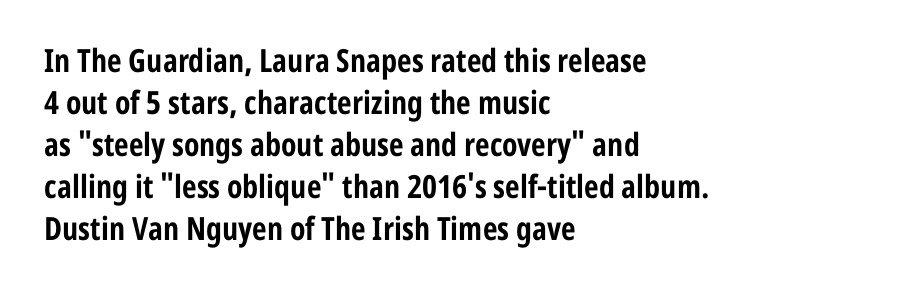
{"serif": "no", "italic": "no", "bold": "yes", "weight": "bold", "width": "condensed", "stroke_contrast": "low", "x_height": "medium", "monospaced": "no", "underline": "no", "align": "left", "line_spacing": "normal", "line_spacing_ratio": 1.31, "letter_spacing": "normal", "letter_spacing_em": 0.0, "glyph_px": 32}
